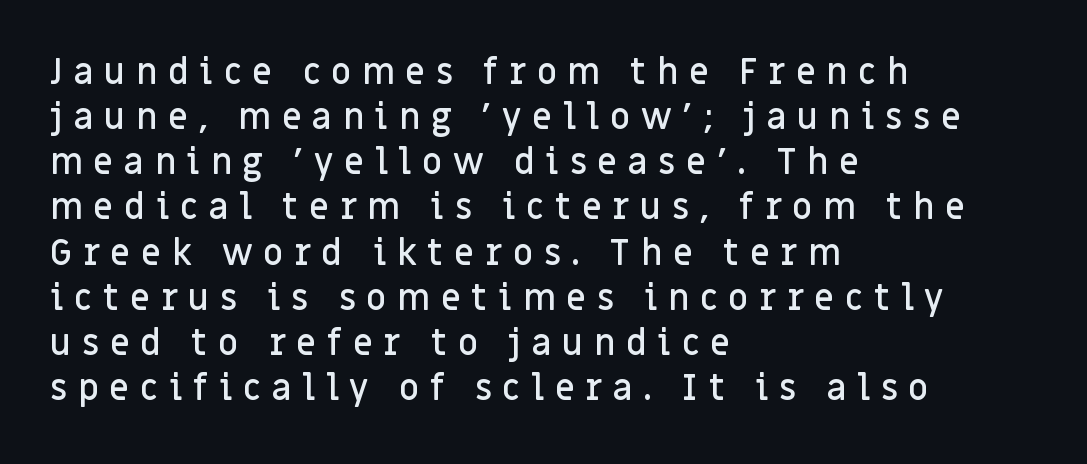
{"serif": "no", "italic": "no", "bold": "semi", "weight": "semibold", "width": "normal", "stroke_contrast": "low", "x_height": "large", "monospaced": "no", "underline": "no", "align": "left", "line_spacing": "normal", "line_spacing_ratio": 1.29, "letter_spacing": "wide", "letter_spacing_em": 0.3, "glyph_px": 35}
